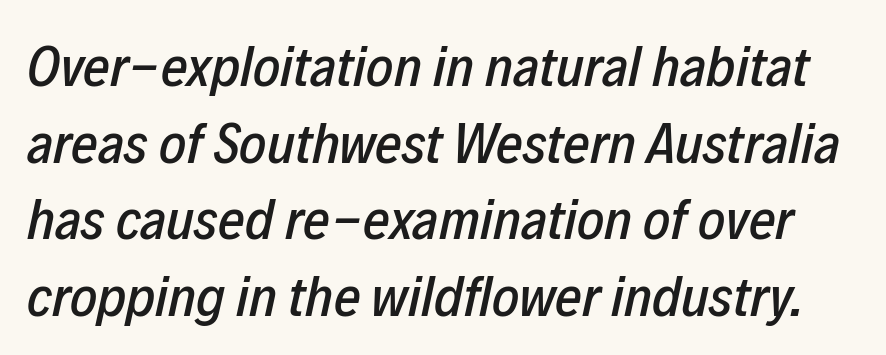
{"italic": "yes", "lean": "right", "slant_degrees": 12, "width": "condensed", "stroke_contrast": "low", "x_height": "medium", "monospaced": "no", "underline": "no", "line_spacing": "normal", "line_spacing_ratio": 1.32, "letter_spacing": "normal", "letter_spacing_em": 0.0, "glyph_px": 58}
